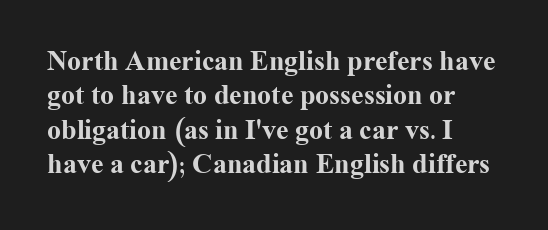
Q: Is the text bold? A: Yes.
Q: Is the text italic (slanted)? A: No, it is upright.
Q: Is the typeface a serif or a sans-serif typeface? A: Serif.
Q: Is the text underlined? A: No.
Q: How is the paragraph aligned? A: Left-aligned.
Q: Is the spacing between letters normal or unusually wide? A: Normal.
Q: Width (condensed, normal, or wide)? A: Normal.
Q: Stroke contrast? A: Medium.
Q: x-height? A: Medium.
Q: Monospaced? A: No.
